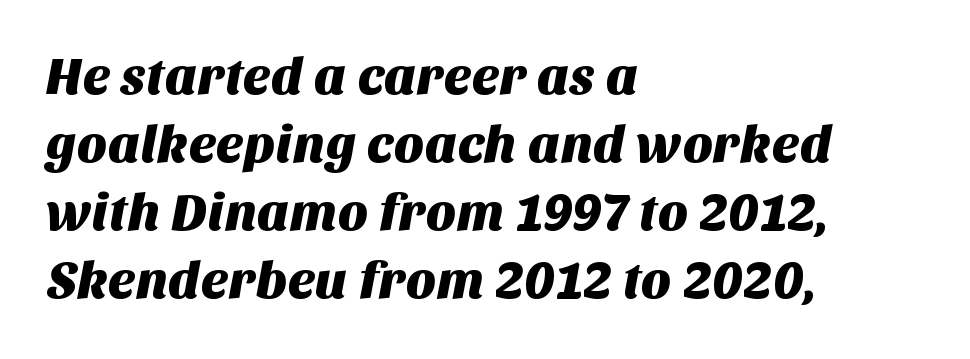
Q: Is the typeface a serif or a sans-serif typeface? A: Sans-serif.
Q: Is the text underlined? A: No.
Q: How is the paragraph aligned? A: Left-aligned.
Q: Is the spacing between letters normal or unusually wide? A: Normal.
Q: Is the spacing between lines tight, normal or loose? A: Normal.
Q: Width (condensed, normal, or wide)? A: Normal.
Q: Stroke contrast? A: Medium.
Q: x-height? A: Large.
Q: Monospaced? A: No.
